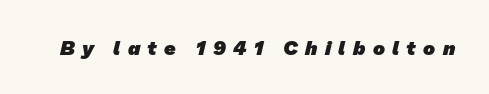
{"bold": "yes", "underline": "no", "letter_spacing": "wide", "letter_spacing_em": 0.37, "glyph_px": 20}
